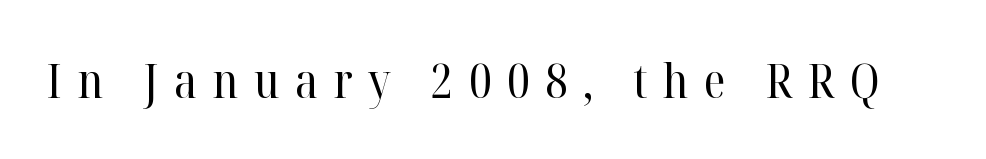
{"serif": "yes", "italic": "no", "bold": "no", "weight": "regular", "width": "normal", "stroke_contrast": "high", "x_height": "medium", "monospaced": "no", "underline": "no", "letter_spacing": "wide", "letter_spacing_em": 0.33, "glyph_px": 47}
